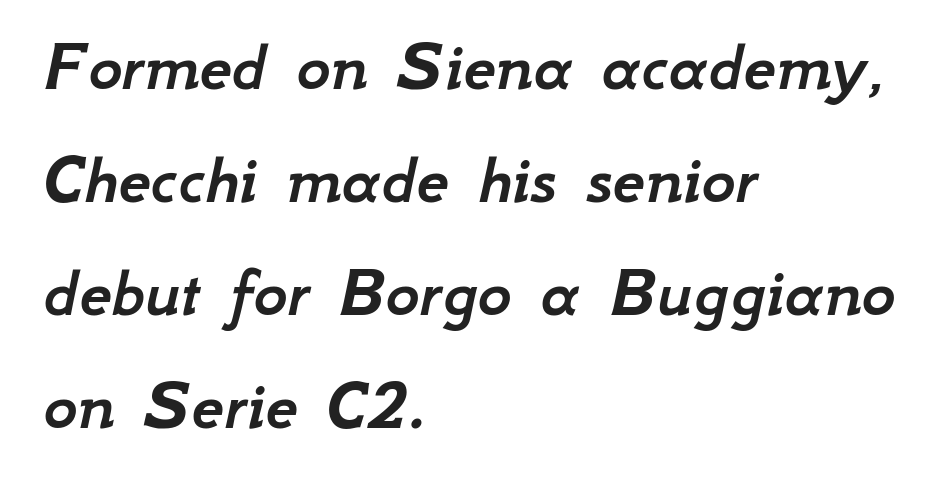
The image shows 73 px text type, italic (leaning right); set left-aligned, normal line spacing (1.55x), normal letter spacing, not underlined; low stroke contrast and a small x-height.
